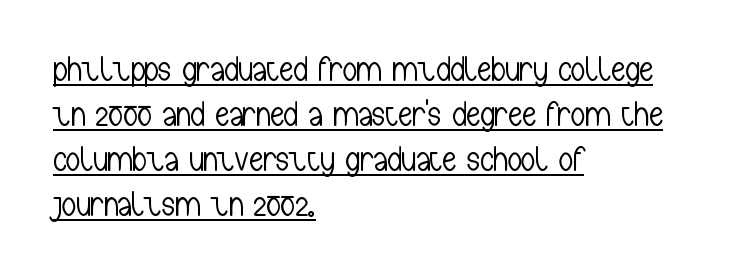
Q: Is the text bold? A: No.
Q: Is the text italic (slanted)? A: No, it is upright.
Q: Is the typeface a serif or a sans-serif typeface? A: Sans-serif.
Q: Is the text underlined? A: Yes.
Q: How is the paragraph aligned? A: Left-aligned.
Q: Is the spacing between letters normal or unusually wide? A: Normal.
Q: Is the spacing between lines tight, normal or loose? A: Normal.
Q: Width (condensed, normal, or wide)? A: Condensed.
Q: Stroke contrast? A: Low.
Q: x-height? A: Medium.
Q: Monospaced? A: No.
